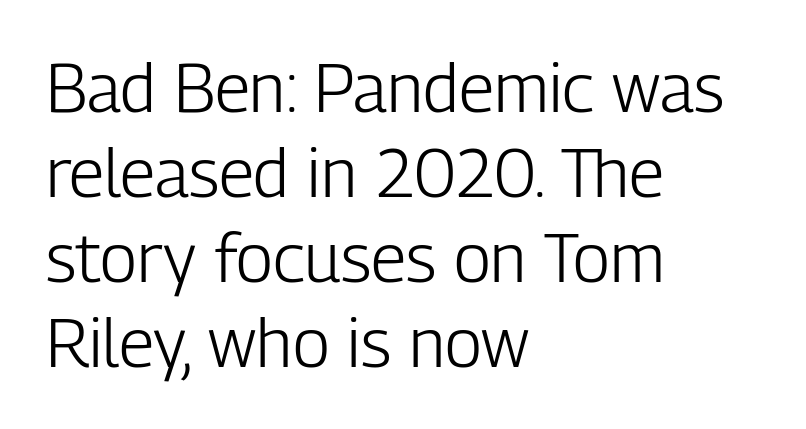
Honestly, there is no underline to notice here at all. A roman cut, with each character standing at attention. Nothing unusual about the tracking: characters are spaced as the font intends. Each line starts at the same left margin while the right side varies. The rendering uses natural spacing where letterforms have individual widths. This is sans-serif lettering, the kind often seen on screens and signage.
